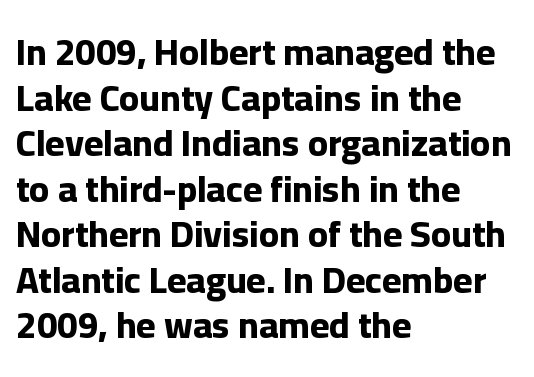
Q: Is the text bold? A: Yes.
Q: Is the text italic (slanted)? A: No, it is upright.
Q: Is the typeface a serif or a sans-serif typeface? A: Sans-serif.
Q: Is the text underlined? A: No.
Q: How is the paragraph aligned? A: Left-aligned.
Q: Is the spacing between letters normal or unusually wide? A: Normal.
Q: Width (condensed, normal, or wide)? A: Normal.
Q: Stroke contrast? A: Low.
Q: x-height? A: Medium.
Q: Monospaced? A: No.
